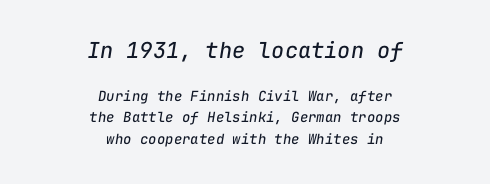
Q: Is the text bold? A: No.
Q: Is the text italic (slanted)? A: Yes, it leans right by about 9 degrees.
Q: Is the text underlined? A: No.
Q: How is the paragraph aligned? A: Centered.
Q: Is the spacing between letters normal or unusually wide? A: Normal.
Q: Is the spacing between lines tight, normal or loose? A: Normal.
Q: Which block of text is set in a larger size, the first (top) or the second (bottom)? A: The first (top) one.
